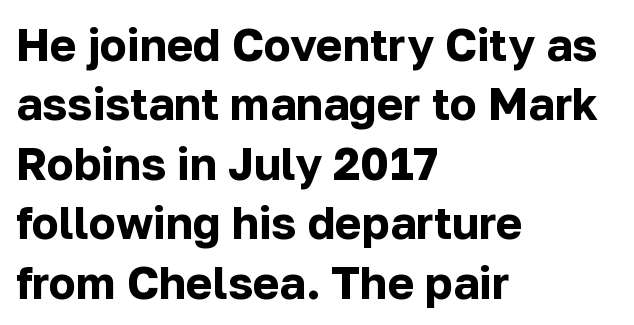
{"serif": "no", "italic": "no", "bold": "yes", "weight": "bold", "width": "normal", "stroke_contrast": "low", "x_height": "medium", "monospaced": "no", "underline": "no", "align": "left", "line_spacing": "normal", "line_spacing_ratio": 1.32, "letter_spacing": "normal", "letter_spacing_em": 0.0, "glyph_px": 45}
